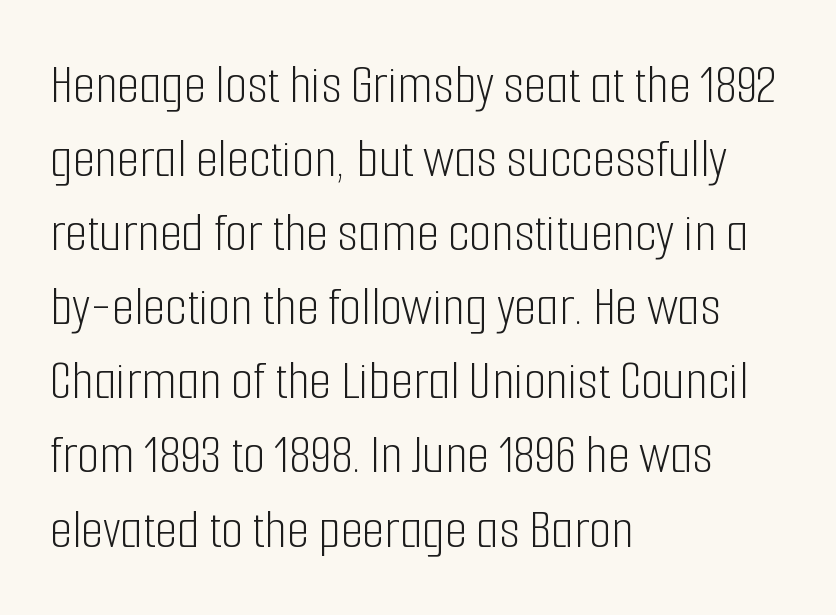
{"serif": "no", "italic": "no", "bold": "no", "weight": "light", "width": "condensed", "stroke_contrast": "low", "x_height": "medium", "monospaced": "no", "underline": "no", "align": "left", "line_spacing": "normal", "line_spacing_ratio": 1.3, "letter_spacing": "normal", "letter_spacing_em": 0.0, "glyph_px": 57}
